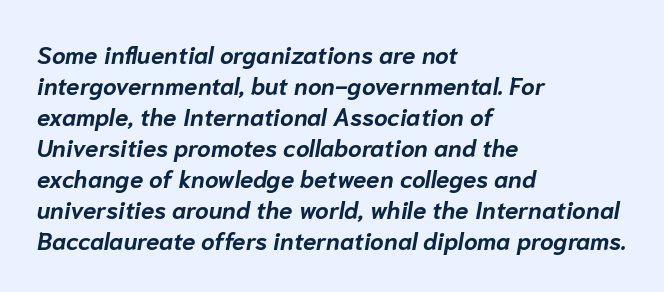
{"italic": "yes", "lean": "right", "slant_degrees": 10, "bold": "yes", "underline": "no", "align": "left", "line_spacing": "normal", "line_spacing_ratio": 1.29, "letter_spacing": "normal", "letter_spacing_em": 0.0, "glyph_px": 24}
